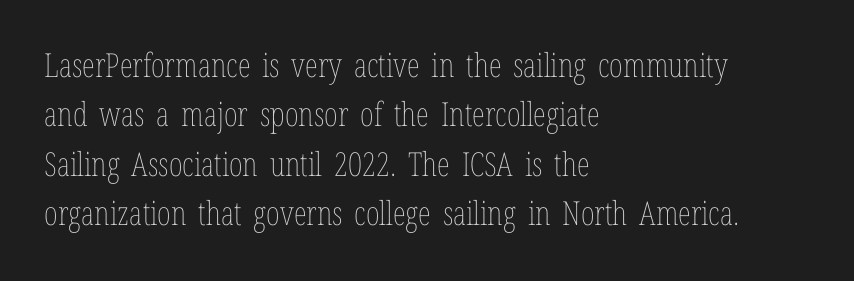
Looks like regular typesetting: each glyph gets only the width it needs. The line-height multiplier appears to be the usual default. A clean baseline with only descenders dipping below it. How are the letters spaced? Ordinarily, with no added tracking. These lines stack with their left ends in a neat column. Summary of weight: not heavy and not bold.
